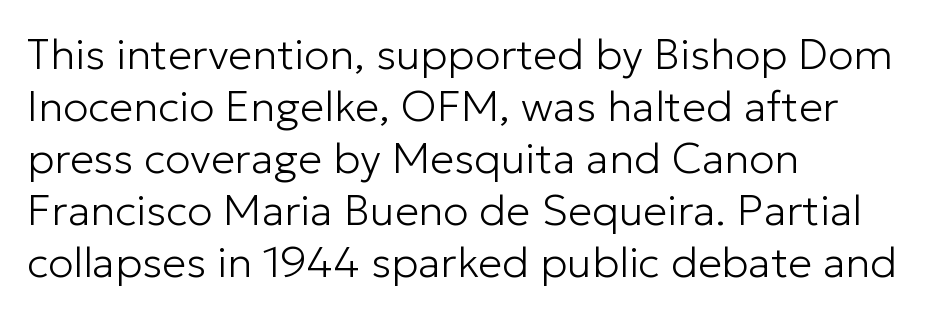
The image shows 43 px light sans-serif type, upright; set left-aligned, line spacing 1.21x, normal letter spacing, not underlined; low stroke contrast and a medium x-height.
